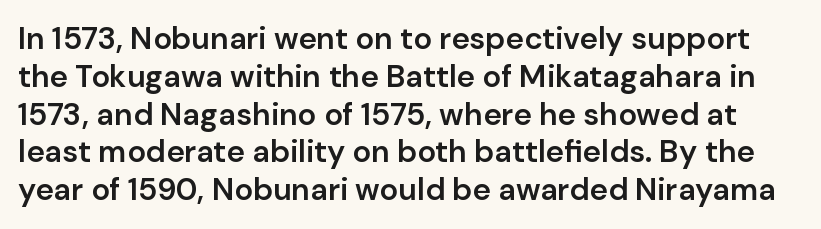
Observe the absence of serifs on each vertical stroke in this sample. Is this a fixed-width face? No — the glyphs have proportional, varying widths. The words here are not underlined. The sample has been set in demibold, a notch under bold. Unlike italic type, these characters show no tilt at all.
